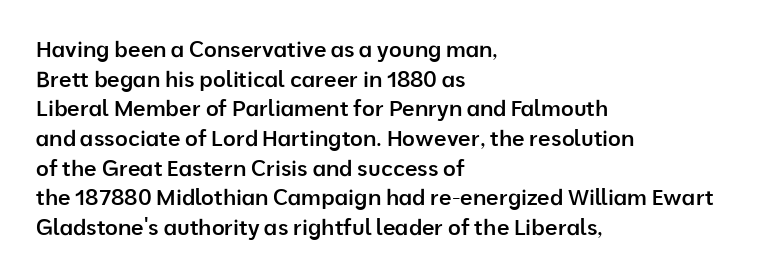
{"italic": "no", "bold": "semi", "underline": "no", "align": "left", "line_spacing": "normal", "line_spacing_ratio": 1.35, "letter_spacing": "normal", "letter_spacing_em": 0.0, "glyph_px": 22}
